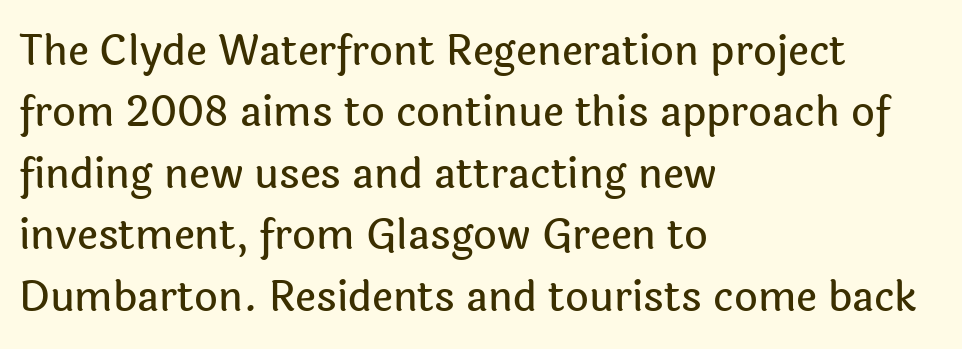
The passage shown is typed in a proportional face where columns would drift. Short and long lines alike share a common starting point at left. Check under the words: just untouched page. In terms of posture, this sample is upright.
